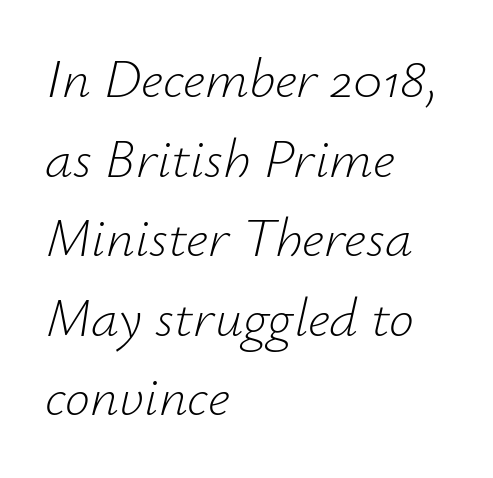
This is not heavy type; no bold has been used. The line texture is even and compact thanks to regular tracking. The typography opts for an oblique posture over an upright one. Evenly set lines give the paragraph a standard silhouette. The passage shown is typed in a proportional face where columns would drift.
